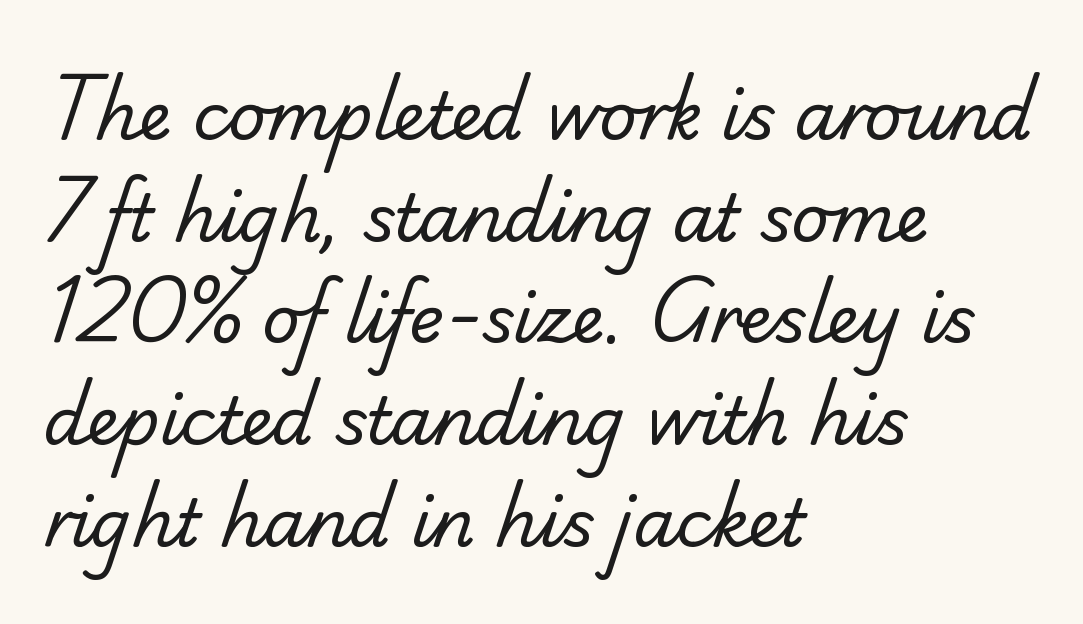
Is the letter spacing exaggerated? No — it looks like the ordinary default. This sample has the flowing, uneven cadence of proportional lettering. The face looks like a standard text weight, possibly lighter. Line beginnings align vertically; line endings do not. This is sans-serif lettering, the kind often seen on screens and signage. Each new line begins a customary step beneath the previous one.
